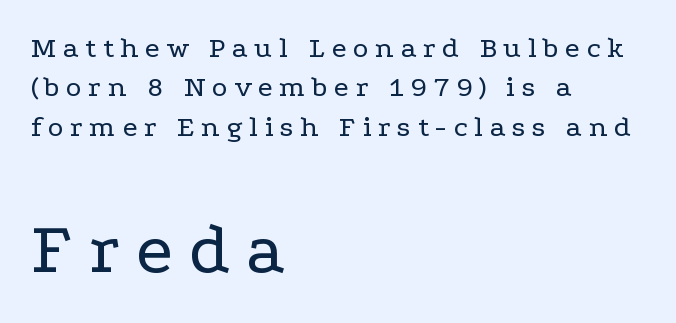
{"serif": "yes", "italic": "no", "bold": "no", "weight": "regular", "width": "wide", "stroke_contrast": "low", "x_height": "medium", "monospaced": "no", "underline": "no", "align": "left", "line_spacing": "normal", "line_spacing_ratio": 1.31, "letter_spacing": "wide", "letter_spacing_em": 0.22, "larger_block": "second", "size_ratio": 2.47, "glyph_px": 74}
